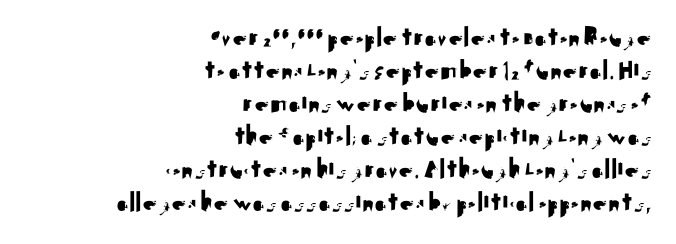
Spacing verdict: proportional, widths tailored to each character. Compared with typical paragraphs, the rows here are closer together. A roman cut, with each character standing at attention. Descenders hang freely into open space. In CSS terms this would be text-align: right.
